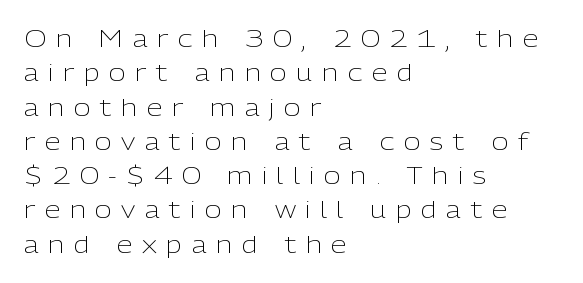
The image shows 23 px text type, upright; set left-aligned, normal line spacing (1.49x), unusually wide letter spacing (+0.41 em), not underlined.
